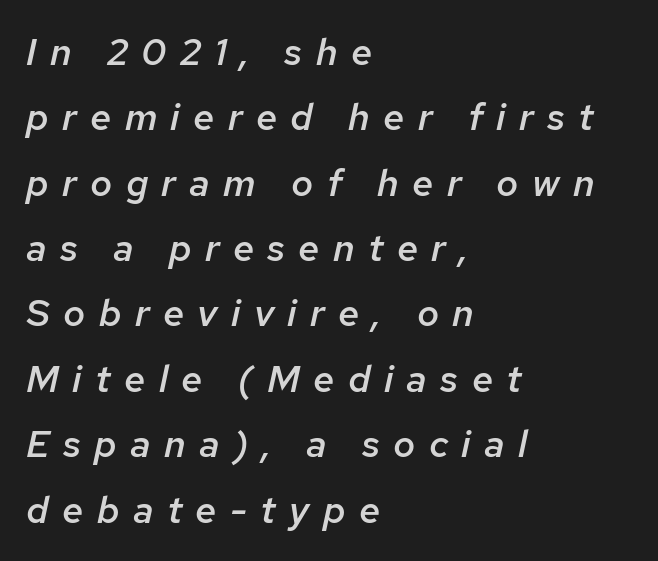
Q: Is the text bold? A: Semi-bold.
Q: Is the text italic (slanted)? A: Yes, it leans right by about 12 degrees.
Q: Is the text underlined? A: No.
Q: How is the paragraph aligned? A: Left-aligned.
Q: Is the spacing between letters normal or unusually wide? A: Unusually wide.
Q: Width (condensed, normal, or wide)? A: Normal.
Q: Stroke contrast? A: Low.
Q: x-height? A: Medium.
Q: Monospaced? A: No.
